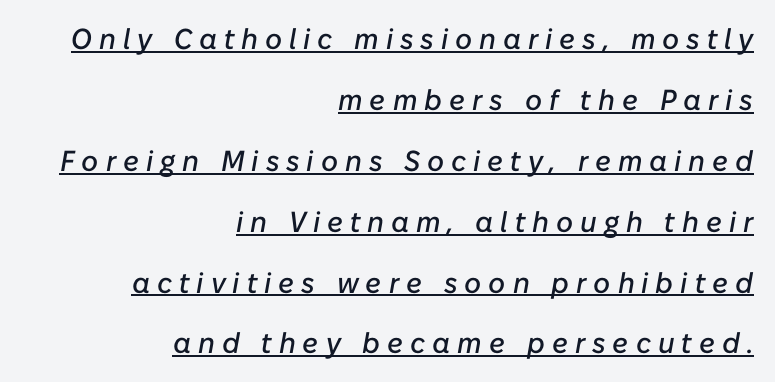
{"italic": "yes", "lean": "right", "slant_degrees": 10, "width": "normal", "stroke_contrast": "low", "x_height": "medium", "monospaced": "no", "underline": "yes", "align": "right", "line_spacing": "loose", "line_spacing_ratio": 2.1, "letter_spacing": "wide", "letter_spacing_em": 0.24, "glyph_px": 29}
